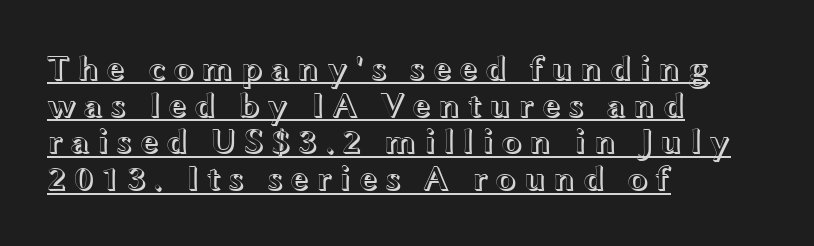
The image shows 35 px wide type, upright; set left-aligned, tight line spacing (1.05x), underlined; a medium x-height.
